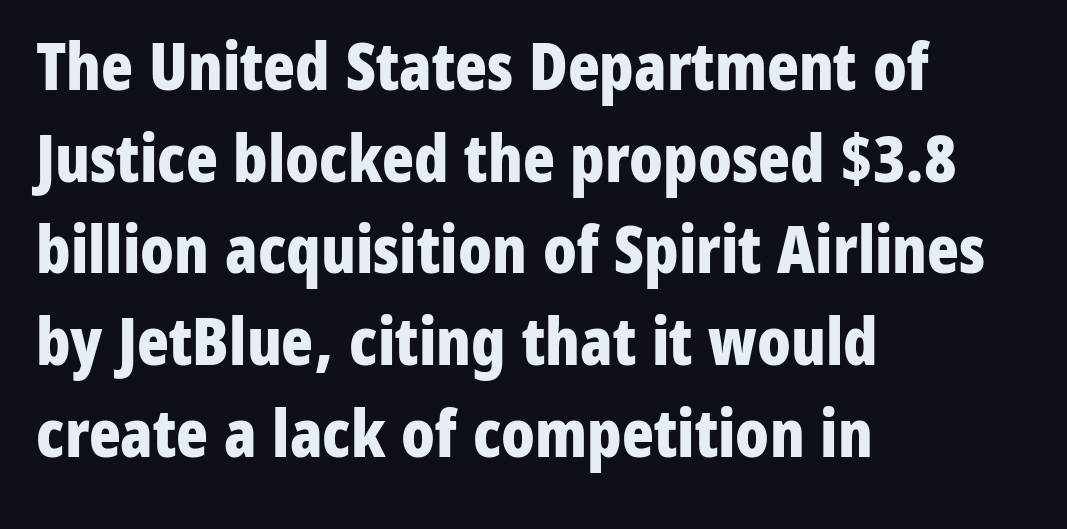
Descenders hang freely into open space. A typesetter would call this proportional, since set widths differ per character. Weight: bold. A sans-serif font was chosen for this passage. No italicization has been applied; the sample stays upright. Caption: standard tracking, unaltered.
